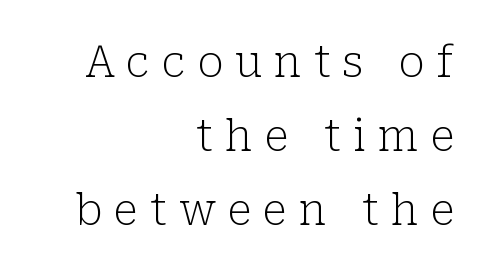
The passage shown is typed in a proportional face where columns would drift. The glyphs are unaccompanied by any horizontal stroke below them. The letters carry serifs — small finishing strokes at the ends of their stems. No italicization has been applied; the sample stays upright.
